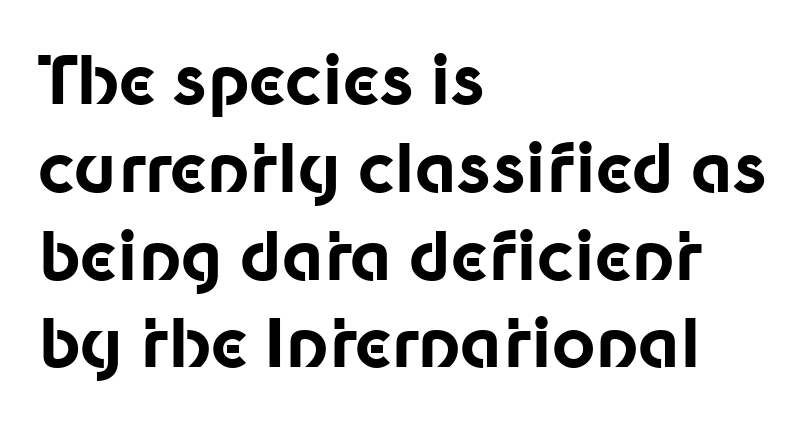
Successive baselines arrive at the customary interval. Caption: standard tracking, unaltered. The rendering uses natural spacing where letterforms have individual widths. Serif or sans? Sans — the stroke terminals are bare. The glyphs have the mass of a bold cut.
